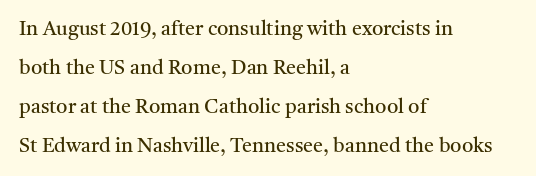
{"italic": "no", "bold": "no", "underline": "no", "align": "left", "line_spacing": "loose", "line_spacing_ratio": 1.95, "letter_spacing": "normal", "letter_spacing_em": 0.0, "glyph_px": 20}
